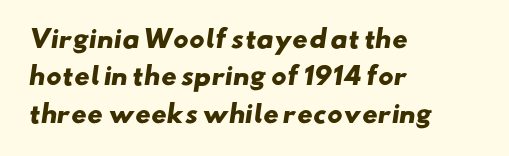
Q: Is the text bold? A: Yes.
Q: Is the text underlined? A: No.
Q: How is the paragraph aligned? A: Left-aligned.
Q: Is the spacing between letters normal or unusually wide? A: Normal.
Q: Is the spacing between lines tight, normal or loose? A: Normal.
